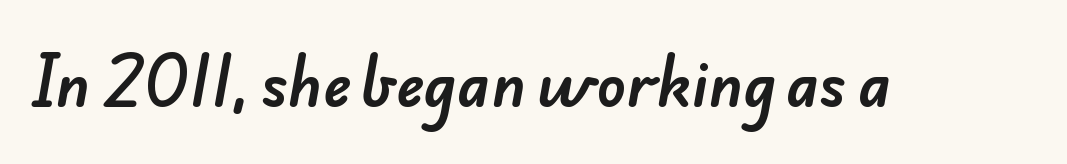
This sample has the flowing, uneven cadence of proportional lettering. Each letter's strokes conclude bluntly, with no projecting serifs. Only glyphs here, with clear space below each row. A typesetter would call this zero additional tracking.
